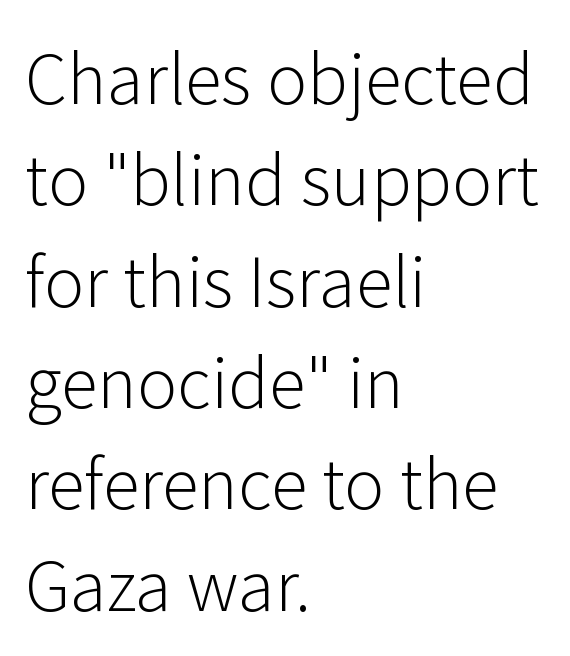
Q: Is the text bold? A: No.
Q: Is the text italic (slanted)? A: No, it is upright.
Q: Is the typeface a serif or a sans-serif typeface? A: Sans-serif.
Q: Is the text underlined? A: No.
Q: How is the paragraph aligned? A: Left-aligned.
Q: Is the spacing between letters normal or unusually wide? A: Normal.
Q: Is the spacing between lines tight, normal or loose? A: Normal.
Q: Width (condensed, normal, or wide)? A: Normal.
Q: Stroke contrast? A: Low.
Q: x-height? A: Medium.
Q: Monospaced? A: No.
